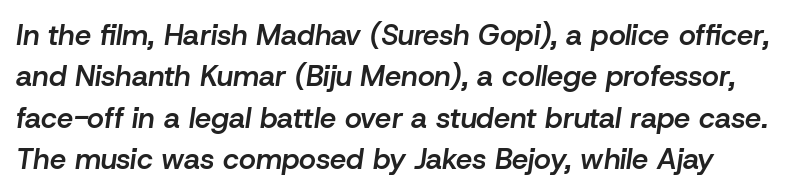
Q: Is the text bold? A: Semi-bold.
Q: Is the text italic (slanted)? A: Yes, it leans right by about 8 degrees.
Q: Is the text underlined? A: No.
Q: Is the spacing between letters normal or unusually wide? A: Normal.
Q: Is the spacing between lines tight, normal or loose? A: Normal.
Q: Width (condensed, normal, or wide)? A: Normal.
Q: Stroke contrast? A: Low.
Q: x-height? A: Medium.
Q: Monospaced? A: No.
